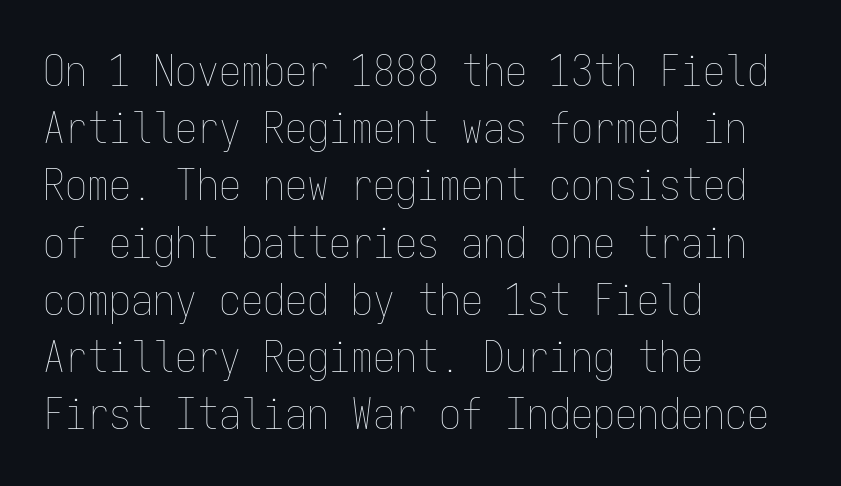
Q: Is the text bold? A: No.
Q: Is the text italic (slanted)? A: No, it is upright.
Q: Is the text underlined? A: No.
Q: How is the paragraph aligned? A: Left-aligned.
Q: Is the spacing between letters normal or unusually wide? A: Normal.
Q: Is the spacing between lines tight, normal or loose? A: Normal.
Q: Width (condensed, normal, or wide)? A: Condensed.
Q: Stroke contrast? A: Low.
Q: x-height? A: Medium.
Q: Monospaced? A: Yes.
